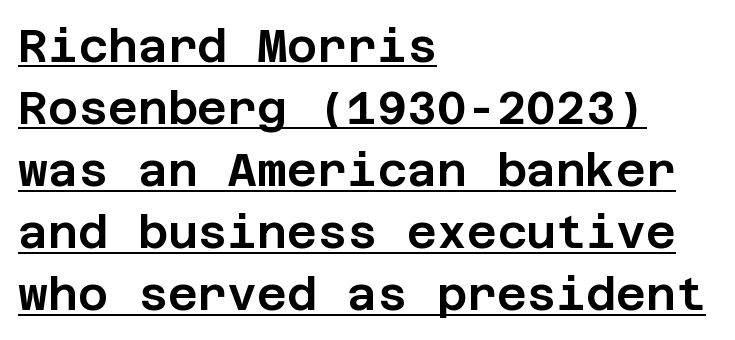
Q: Is the text italic (slanted)? A: No, it is upright.
Q: Is the typeface a serif or a sans-serif typeface? A: Sans-serif.
Q: Is the text underlined? A: Yes.
Q: How is the paragraph aligned? A: Left-aligned.
Q: Is the spacing between letters normal or unusually wide? A: Normal.
Q: Is the spacing between lines tight, normal or loose? A: Normal.
Q: Width (condensed, normal, or wide)? A: Normal.
Q: Stroke contrast? A: Low.
Q: x-height? A: Large.
